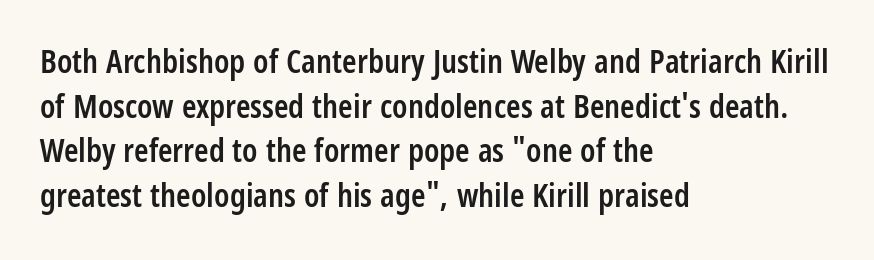
Stems and bowls a touch heavier than normal — semibold. Type style note: lacks serifs. The rendering keeps characters at their native spacing. Reading down the block, your eye returns to a fixed left position each line. Honestly, there is no underline to notice here at all. This sample has the flowing, uneven cadence of proportional lettering.
